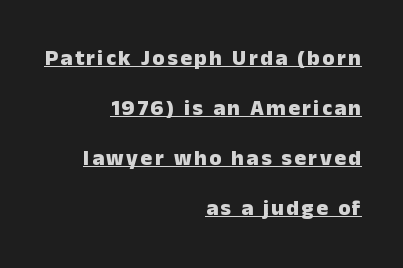
The type sits square on the baseline with zero lean. Alignment: flush right. Caption: lettering with a line underneath. Each new line begins a long way beneath the previous one.
